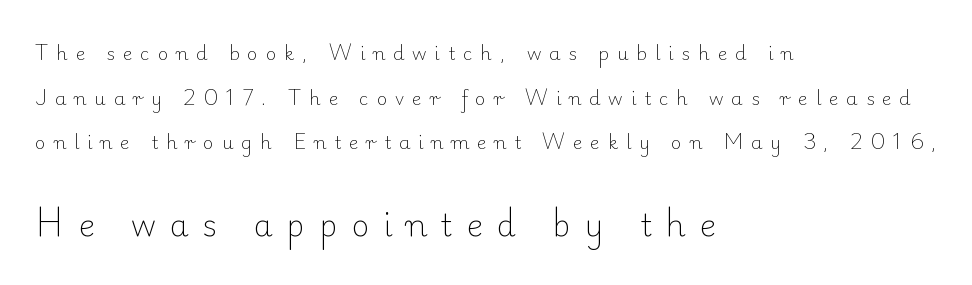
The image shows 31 px light serif type, upright; set left-aligned, loose line spacing (2.48x), unusually wide letter spacing (+0.44 em), not underlined; the second (bottom) block is 1.72x larger; low stroke contrast and a small x-height.
